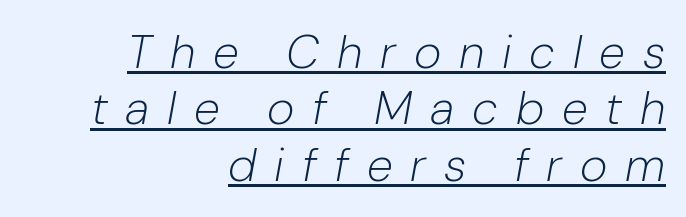
These lines were composed using italics. Which margin do the lines hug? The right one — the left edge is uneven. Compared with a typical body face, this is equally light or lighter still. Looks like regular typesetting: each glyph gets only the width it needs. This sample uses expanded letter spacing, leaving extra air between glyphs.
